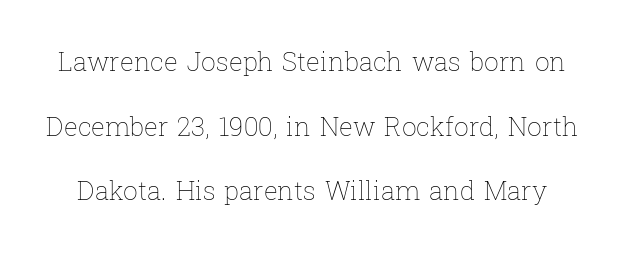
{"italic": "no", "bold": "no", "underline": "no", "line_spacing": "loose", "line_spacing_ratio": 2.49, "letter_spacing": "normal", "letter_spacing_em": 0.0, "glyph_px": 26}
